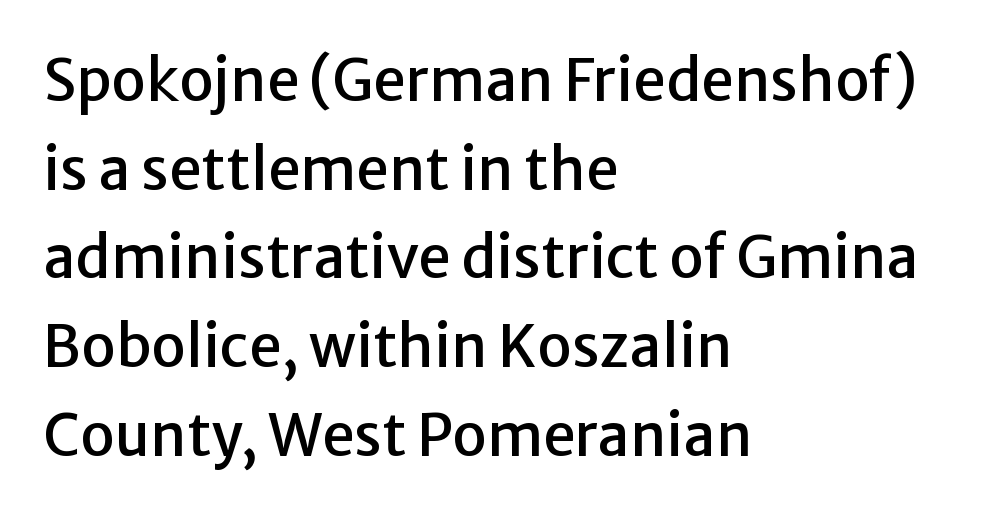
The image shows 58 px sans-serif type, upright; set left-aligned, normal line spacing (1.53x), normal letter spacing, not underlined; low stroke contrast and a medium x-height.
